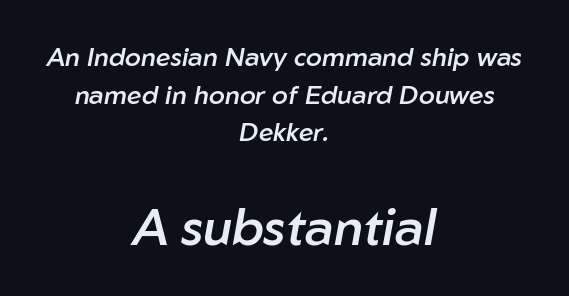
{"italic": "yes", "lean": "right", "slant_degrees": 10, "bold": "semi", "weight": "semibold", "width": "normal", "stroke_contrast": "low", "x_height": "medium", "monospaced": "no", "underline": "no", "align": "center", "line_spacing": "normal", "line_spacing_ratio": 1.45, "letter_spacing": "normal", "letter_spacing_em": 0.0, "larger_block": "second", "size_ratio": 1.96, "glyph_px": 51}
